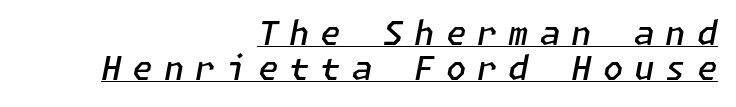
The image shows 33 px semibold type, italic (leaning right); set right-aligned, tight line spacing (1.05x), unusually wide letter spacing (+0.33 em), underlined; low stroke contrast and a medium x-height.
